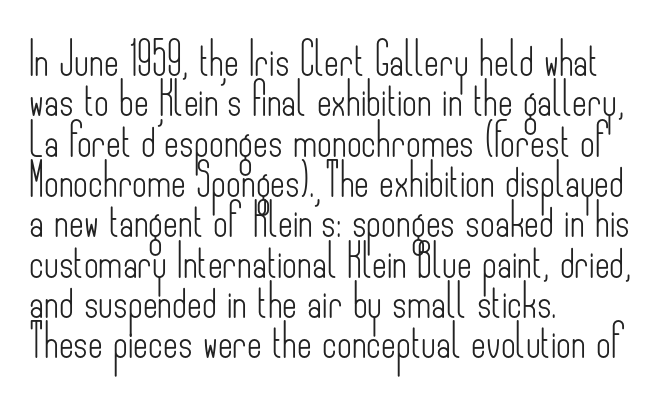
{"serif": "no", "italic": "no", "bold": "no", "weight": "light", "width": "condensed", "stroke_contrast": "low", "x_height": "small", "monospaced": "no", "underline": "no", "align": "left", "line_spacing": "normal", "line_spacing_ratio": 1.26, "letter_spacing": "normal", "letter_spacing_em": 0.0, "glyph_px": 32}
